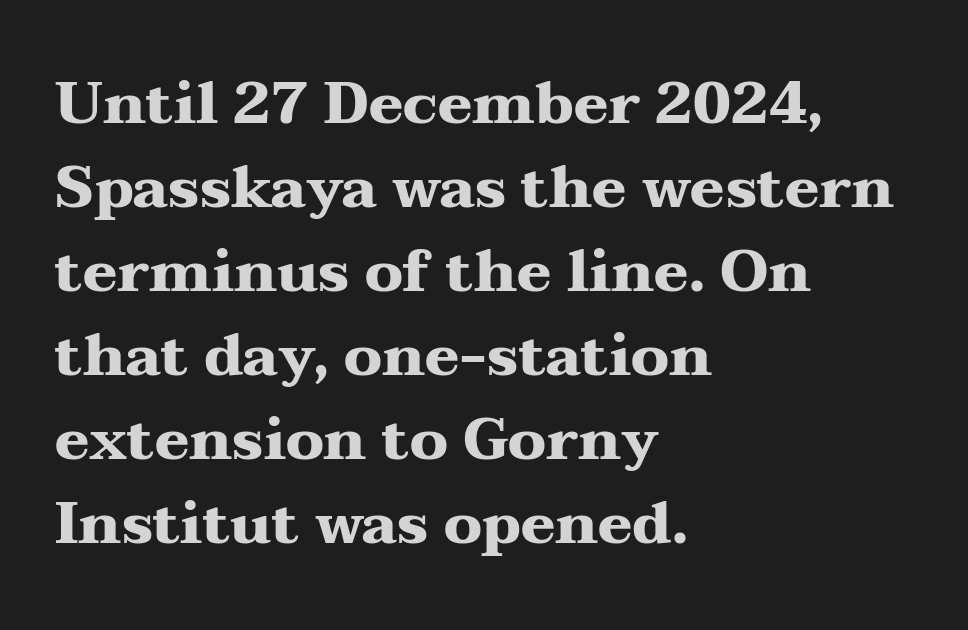
These lines stack with their left ends in a neat column. Underline: absent. Inter-character spacing is left at the font's built-in metrics. In terms of leading, this rendering sits right in the middle.
